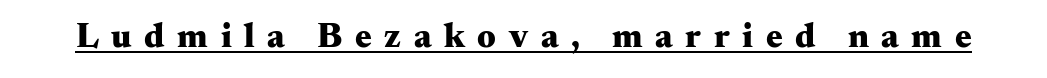
{"serif": "yes", "italic": "no", "bold": "yes", "weight": "heavy", "width": "wide", "stroke_contrast": "medium", "x_height": "small", "monospaced": "no", "underline": "yes", "letter_spacing": "wide", "letter_spacing_em": 0.36, "glyph_px": 35}
